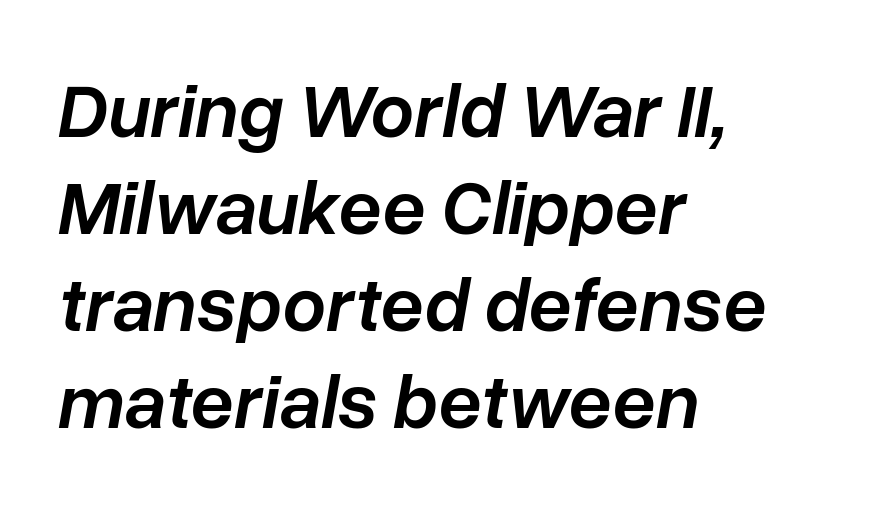
Posture: slanted. If you measured baseline to baseline, you'd find a middling distance. Descenders hang freely into open space. Notice how the passage keeps a crisp vertical edge on the left only. The face used here is proportionally spaced, like ordinary book or web type.
